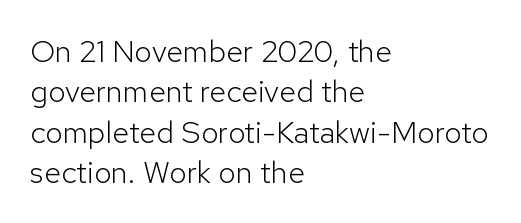
Q: Is the text bold? A: No.
Q: Is the text italic (slanted)? A: No, it is upright.
Q: Is the typeface a serif or a sans-serif typeface? A: Sans-serif.
Q: Is the text underlined? A: No.
Q: How is the paragraph aligned? A: Left-aligned.
Q: Is the spacing between letters normal or unusually wide? A: Normal.
Q: Is the spacing between lines tight, normal or loose? A: Normal.
Q: Width (condensed, normal, or wide)? A: Normal.
Q: Stroke contrast? A: Low.
Q: x-height? A: Medium.
Q: Monospaced? A: No.
